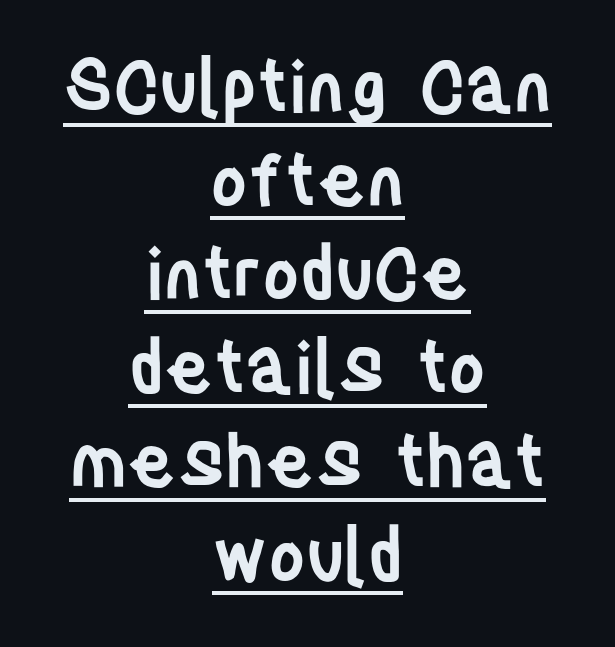
Q: Is the text bold? A: Semi-bold.
Q: Is the text italic (slanted)? A: No, it is upright.
Q: Is the typeface a serif or a sans-serif typeface? A: Sans-serif.
Q: Is the text underlined? A: Yes.
Q: How is the paragraph aligned? A: Centered.
Q: Is the spacing between letters normal or unusually wide? A: Normal.
Q: Is the spacing between lines tight, normal or loose? A: Normal.
Q: Width (condensed, normal, or wide)? A: Condensed.
Q: Stroke contrast? A: Low.
Q: x-height? A: Large.
Q: Monospaced? A: No.
